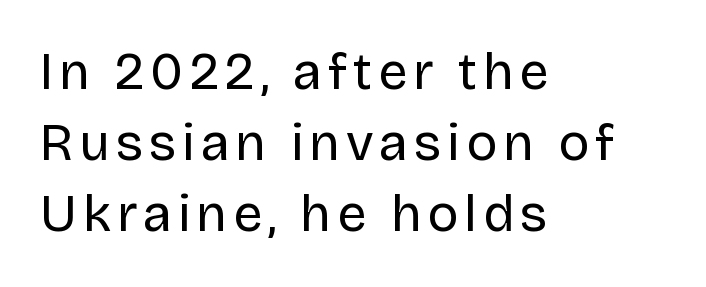
{"serif": "no", "italic": "no", "bold": "no", "weight": "regular", "width": "normal", "stroke_contrast": "low", "x_height": "large", "monospaced": "no", "underline": "no", "align": "left", "line_spacing": "normal", "line_spacing_ratio": 1.37, "glyph_px": 52}
